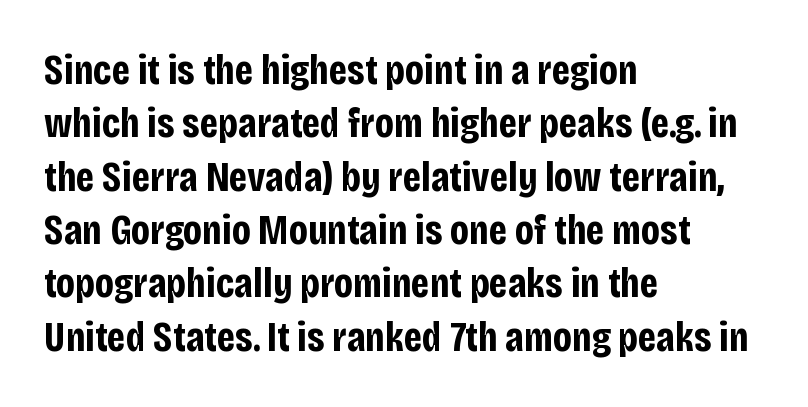
The image shows 42 px bold, condensed sans-serif type, upright; set left-aligned, normal line spacing (1.27x), normal letter spacing, not underlined; low stroke contrast and a large x-height.
